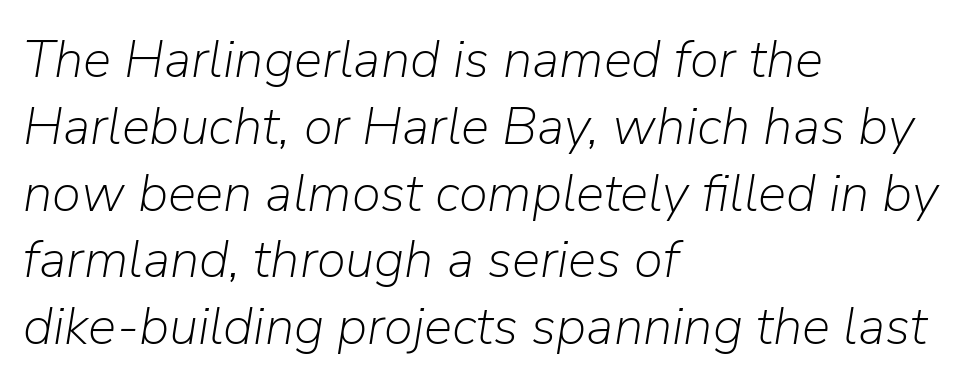
{"italic": "yes", "lean": "right", "slant_degrees": 9, "bold": "no", "weight": "light", "width": "normal", "stroke_contrast": "low", "x_height": "medium", "monospaced": "no", "underline": "no", "align": "left", "line_spacing": "normal", "line_spacing_ratio": 1.26, "letter_spacing": "normal", "letter_spacing_em": 0.0, "glyph_px": 53}
